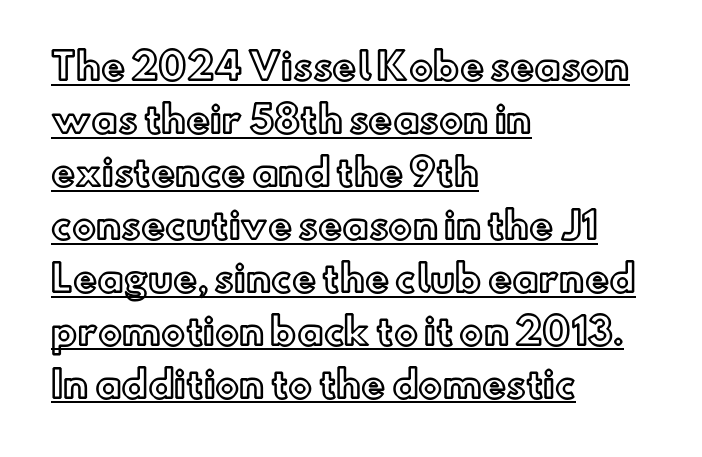
{"italic": "no", "width": "normal", "x_height": "small", "monospaced": "no", "underline": "yes", "align": "left", "line_spacing": "normal", "line_spacing_ratio": 1.47, "letter_spacing": "normal", "letter_spacing_em": 0.0, "glyph_px": 36}
